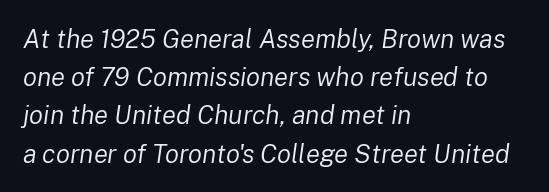
Q: Is the text bold? A: No.
Q: Is the text italic (slanted)? A: Yes, it leans right by about 8 degrees.
Q: Is the text underlined? A: No.
Q: How is the paragraph aligned? A: Left-aligned.
Q: Is the spacing between letters normal or unusually wide? A: Normal.
Q: Is the spacing between lines tight, normal or loose? A: Normal.
